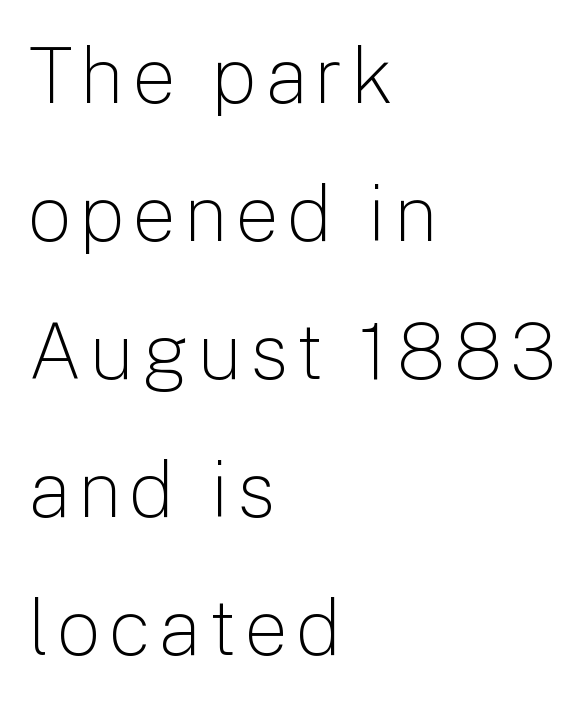
The letters advance in unequal steps, a hallmark of proportional type. The font family rendered here belongs to the sans-serif group. Every row of glyphs begins at an identical x-position on the left. The cut favours lightness, reaching ordinary text weight at its darkest. The letters stand straight up with perfectly vertical stems. Just letters on the line, the space beneath them empty.
